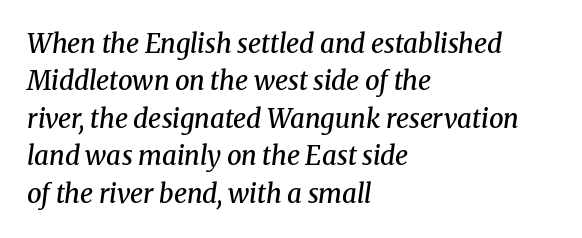
{"italic": "yes", "lean": "right", "slant_degrees": 8, "bold": "semi", "underline": "no", "align": "left", "line_spacing": "normal", "line_spacing_ratio": 1.44, "letter_spacing": "normal", "letter_spacing_em": 0.0, "glyph_px": 26}
